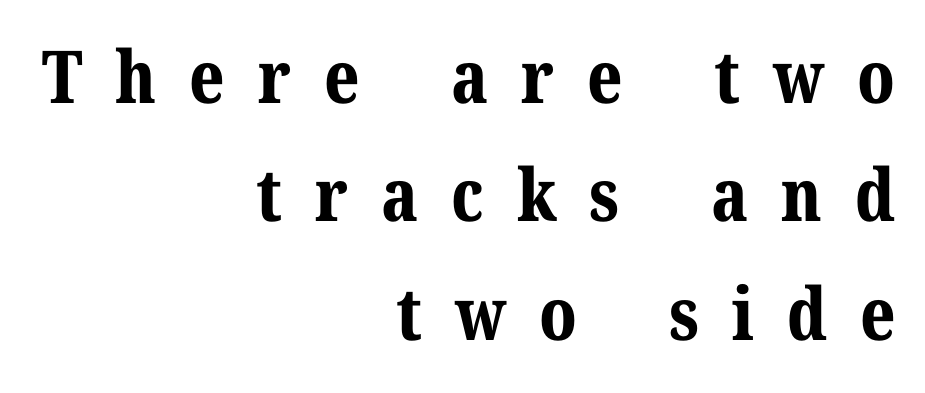
{"serif": "yes", "italic": "no", "bold": "yes", "weight": "bold", "width": "normal", "stroke_contrast": "medium", "x_height": "medium", "monospaced": "no", "underline": "no", "align": "right", "line_spacing": "normal", "line_spacing_ratio": 1.62, "letter_spacing": "wide", "letter_spacing_em": 0.45, "glyph_px": 73}
